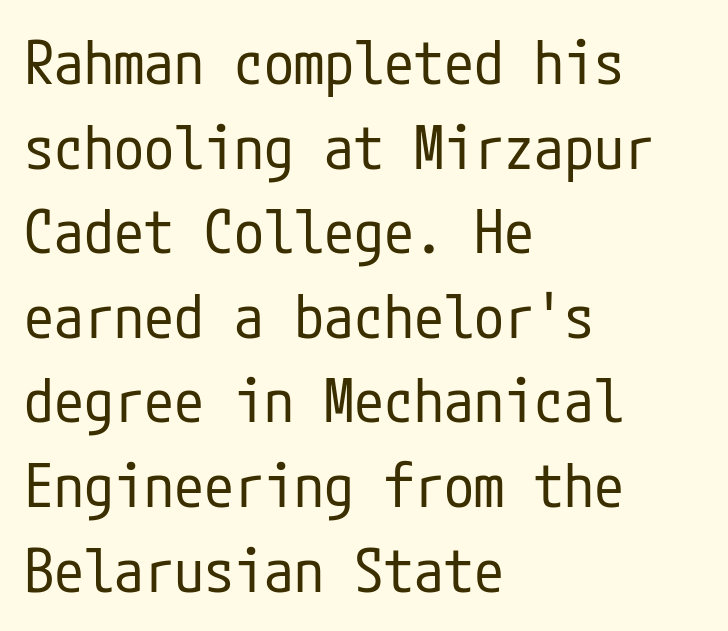
Look at the bottom of the vertical strokes: they stop flat, with no serifs. The line-height multiplier appears to be the usual default. Designer's note — italics off, roman on. Is this a heavy cut? Hardly; it is regular or lighter. Just letters on the line, the space beneath them empty.
